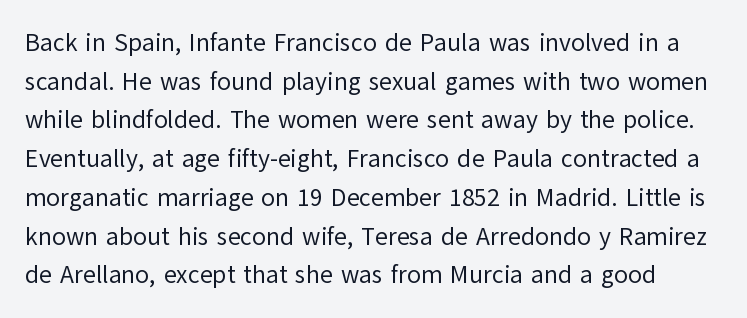
Inter-character spacing is left at the font's built-in metrics. The typeface has the unassuming heft of standard copy or less. Rows of type keep a routine distance in the vertical direction. The font's upright variant was chosen for this text. Just letters on the line, the space beneath them empty.
